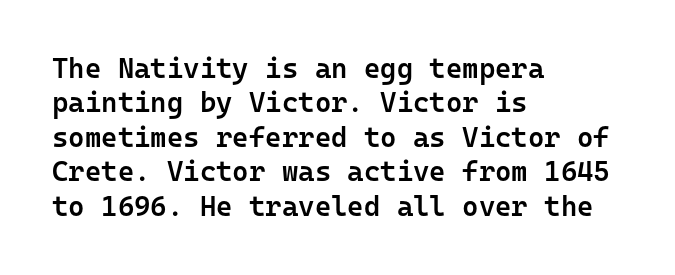
{"serif": "no", "italic": "no", "bold": "semi", "weight": "semibold", "width": "normal", "stroke_contrast": "low", "x_height": "medium", "monospaced": "yes", "underline": "no", "align": "left", "line_spacing_ratio": 1.23, "letter_spacing": "normal", "letter_spacing_em": 0.0, "glyph_px": 28}
